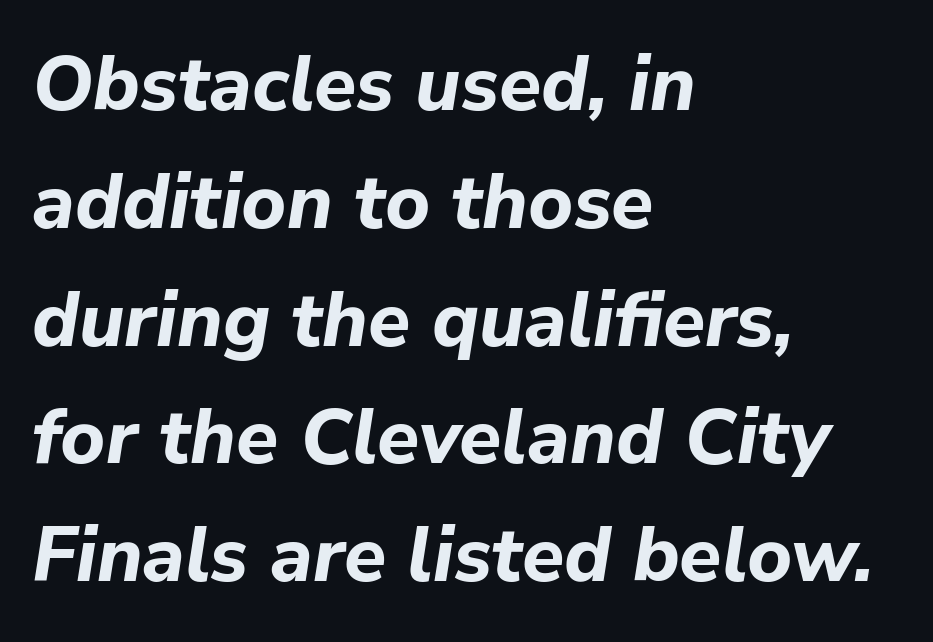
{"italic": "yes", "lean": "right", "slant_degrees": 9, "bold": "yes", "weight": "bold", "width": "normal", "stroke_contrast": "low", "x_height": "medium", "monospaced": "no", "underline": "no", "align": "left", "line_spacing": "normal", "line_spacing_ratio": 1.53, "letter_spacing": "normal", "letter_spacing_em": 0.0, "glyph_px": 77}
